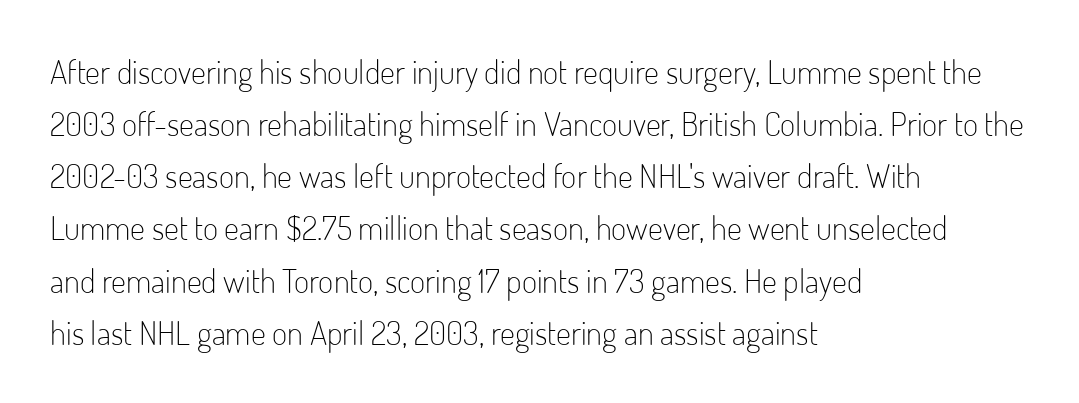
Q: Is the text bold? A: No.
Q: Is the text italic (slanted)? A: No, it is upright.
Q: Is the typeface a serif or a sans-serif typeface? A: Sans-serif.
Q: Is the text underlined? A: No.
Q: How is the paragraph aligned? A: Left-aligned.
Q: Is the spacing between letters normal or unusually wide? A: Normal.
Q: Is the spacing between lines tight, normal or loose? A: Normal.
Q: Width (condensed, normal, or wide)? A: Condensed.
Q: Stroke contrast? A: Low.
Q: x-height? A: Small.
Q: Monospaced? A: No.
